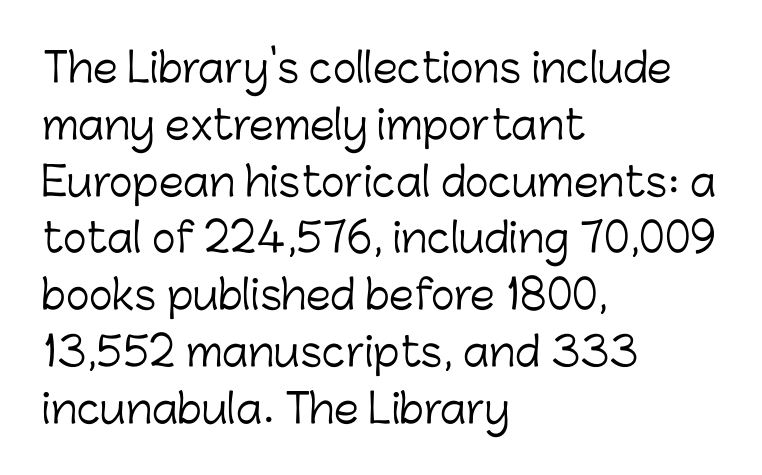
The image shows 40 px light sans-serif type, upright; set left-aligned, normal line spacing (1.42x), normal letter spacing, not underlined; low stroke contrast and a medium x-height.
